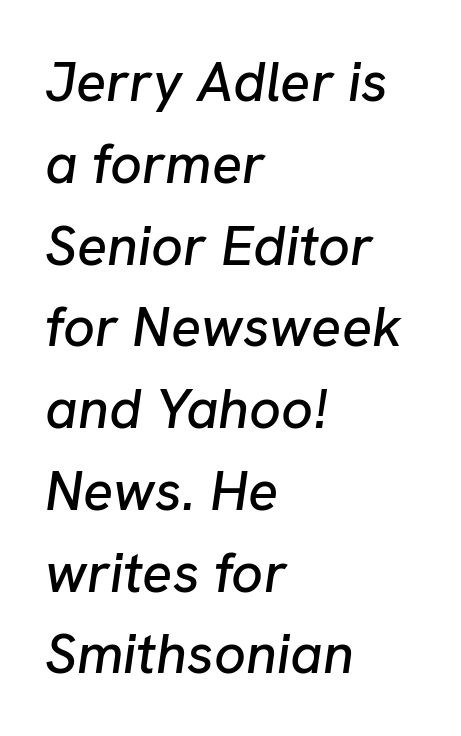
Line beginnings align vertically; line endings do not. Regular leading. The face used here has a pronounced slope to its letters. Character widths vary here, with narrow letters taking less room than wide ones. You could call the tracking neutral — neither tight nor loose. Just letters on the line, the space beneath them empty.
